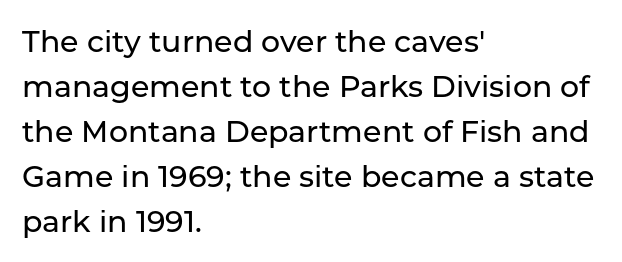
The image shows 30 px sans-serif type, upright; set left-aligned, normal line spacing (1.5x), normal letter spacing, not underlined; low stroke contrast and a medium x-height.
